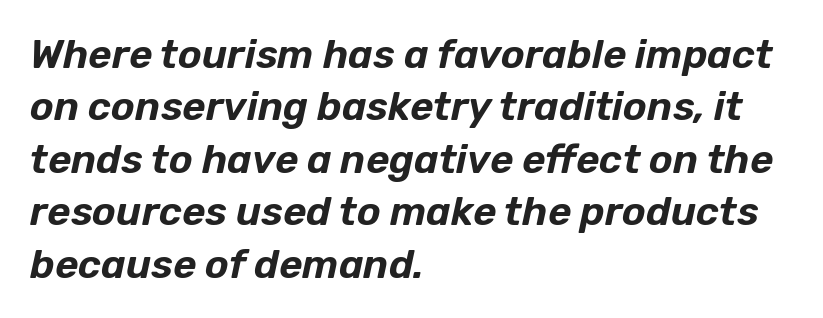
{"italic": "yes", "lean": "right", "slant_degrees": 12, "width": "normal", "stroke_contrast": "low", "x_height": "medium", "monospaced": "no", "underline": "no", "align": "left", "line_spacing": "normal", "line_spacing_ratio": 1.31, "letter_spacing": "normal", "letter_spacing_em": 0.0, "glyph_px": 40}
